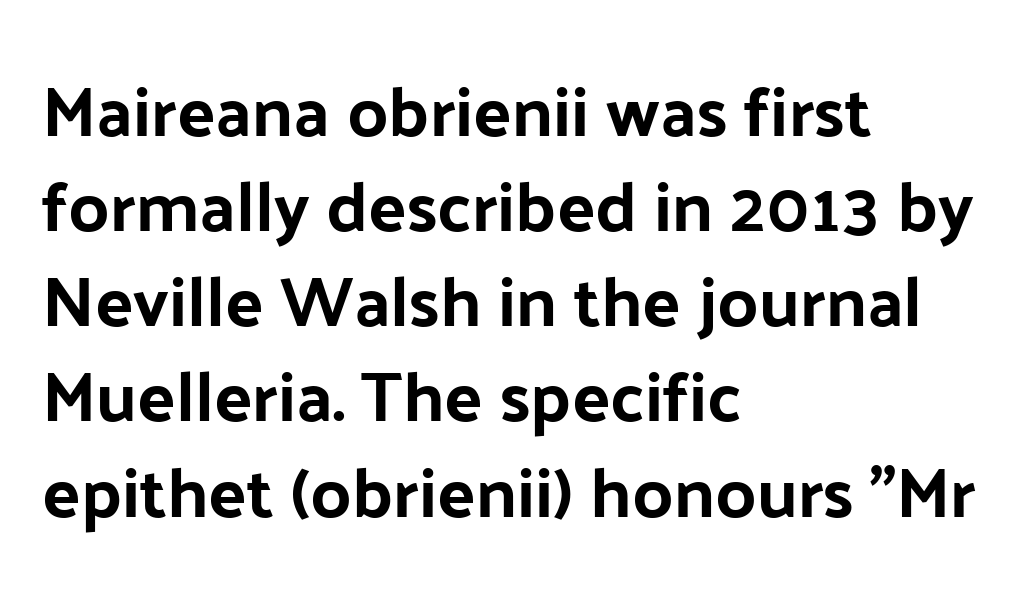
Q: Is the text italic (slanted)? A: No, it is upright.
Q: Is the typeface a serif or a sans-serif typeface? A: Sans-serif.
Q: Is the text underlined? A: No.
Q: How is the paragraph aligned? A: Left-aligned.
Q: Is the spacing between letters normal or unusually wide? A: Normal.
Q: Is the spacing between lines tight, normal or loose? A: Normal.
Q: Width (condensed, normal, or wide)? A: Normal.
Q: Stroke contrast? A: Low.
Q: x-height? A: Medium.
Q: Monospaced? A: No.
